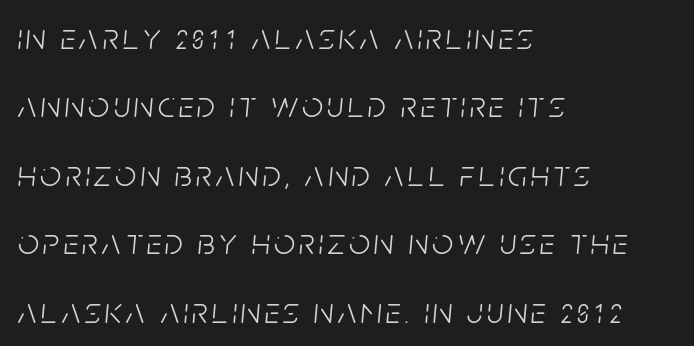
Check the space under the baseline: it is left empty. These lines are rendered in a variable-pitch font. There's an unmistakable incline to the writing here. Think standard paragraph weight, or any step lighter than that.
